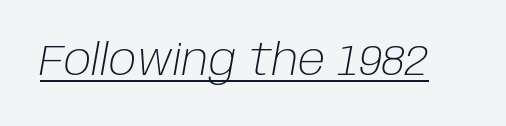
{"italic": "yes", "lean": "right", "slant_degrees": 10, "bold": "no", "weight": "light", "width": "normal", "stroke_contrast": "low", "x_height": "large", "monospaced": "no", "underline": "yes", "letter_spacing": "normal", "letter_spacing_em": 0.0, "glyph_px": 43}
